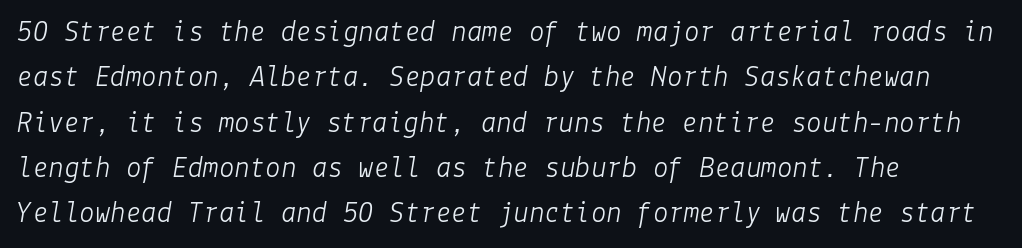
{"italic": "yes", "lean": "right", "slant_degrees": 9, "bold": "no", "weight": "light", "width": "normal", "stroke_contrast": "low", "x_height": "medium", "underline": "no", "align": "left", "line_spacing": "normal", "line_spacing_ratio": 1.46, "letter_spacing": "normal", "letter_spacing_em": 0.0, "glyph_px": 31}
